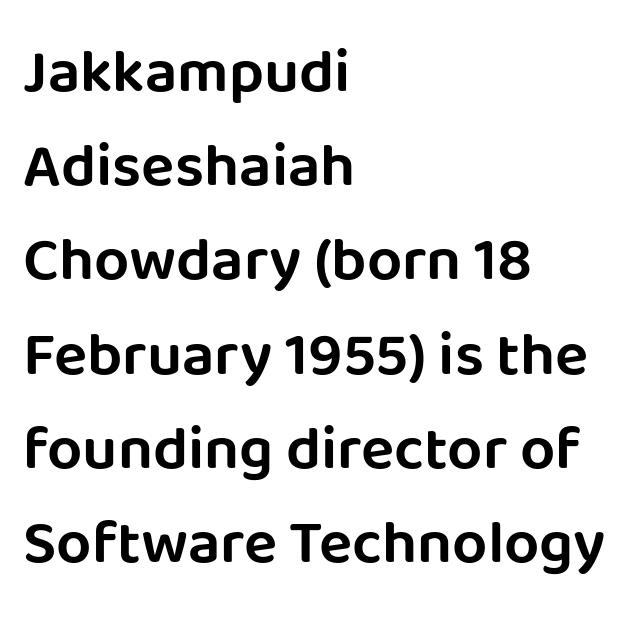
{"serif": "no", "italic": "no", "width": "normal", "stroke_contrast": "low", "x_height": "large", "monospaced": "no", "underline": "no", "align": "left", "line_spacing": "normal", "line_spacing_ratio": 1.52, "letter_spacing": "normal", "letter_spacing_em": 0.0, "glyph_px": 62}
